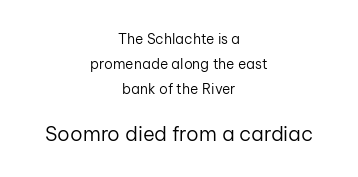
The image shows 20 px text type, upright; set centered, line spacing 1.78x, normal letter spacing, not underlined; the second (bottom) block is 1.43x larger.
